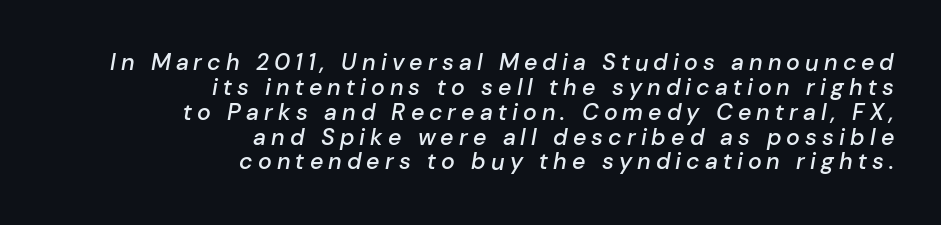
The image shows 23 px text type, italic (leaning right); set right-aligned, tight line spacing (1.08x), unusually wide letter spacing (+0.22 em), not underlined.
